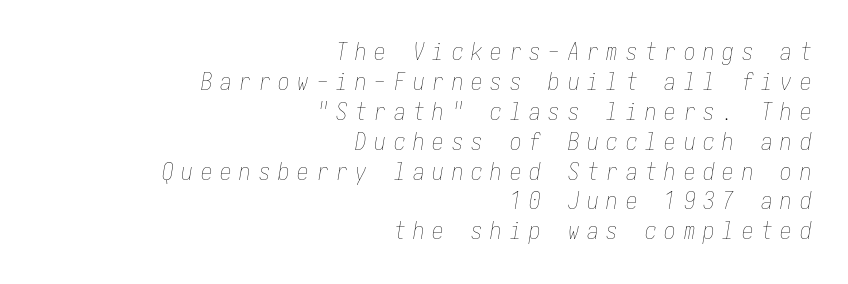
{"italic": "yes", "lean": "right", "slant_degrees": 10, "bold": "no", "underline": "no", "align": "right", "line_spacing": "normal", "line_spacing_ratio": 1.3, "letter_spacing": "wide", "letter_spacing_em": 0.34, "glyph_px": 23}
